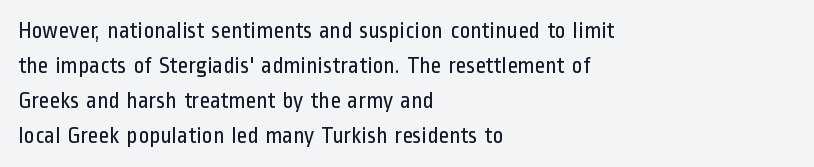
The image shows 23 px text type, upright; set left-aligned, normal line spacing (1.52x), normal letter spacing, not underlined.
